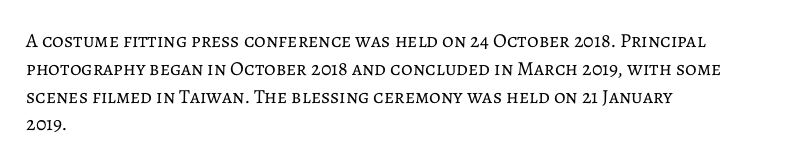
{"italic": "no", "bold": "no", "underline": "no", "align": "left", "line_spacing": "normal", "line_spacing_ratio": 1.39, "letter_spacing": "normal", "letter_spacing_em": 0.0, "glyph_px": 20}
